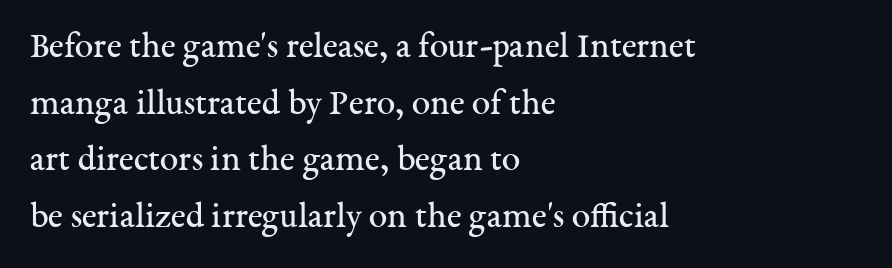
In CSS terms this would be text-align: left. Quick note: underline off. Here the glyphs are tracked normally, forming tight word shapes. A serif font was chosen for this passage.
